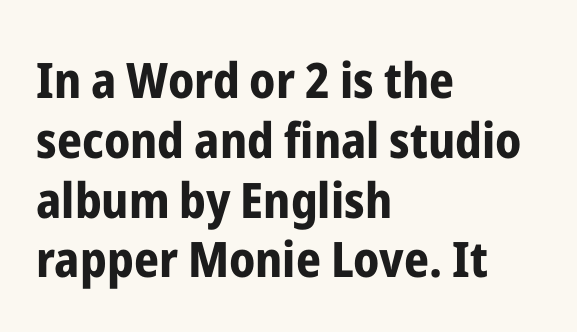
Beneath every word, the page is bare. The line texture is even and compact thanks to regular tracking. A student would call this left alignment; a typographer would say flush left, rag right. These lines are rendered in a variable-pitch font.
